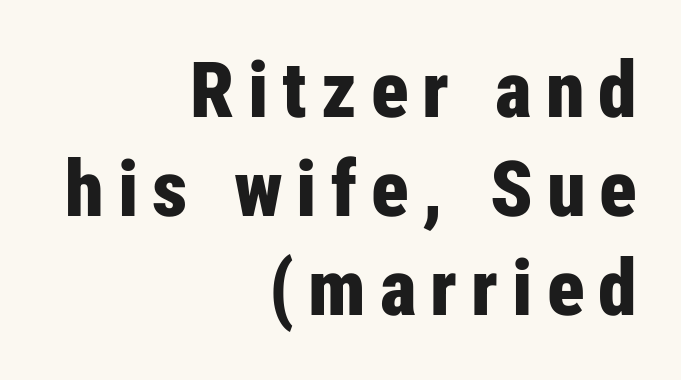
The image shows 78 px bold, condensed sans-serif type, upright; set right-aligned, normal line spacing (1.27x), not underlined; low stroke contrast and a medium x-height.
